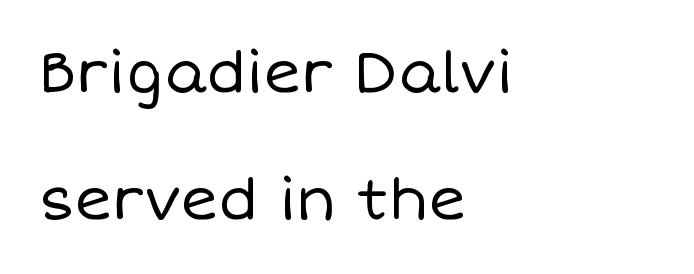
These lines stand farther apart than default settings would place them. Horizontal alignment here is leftward, the default for most running prose. The face used here is proportionally spaced, like ordinary book or web type. Compared with typical body copy, the letter spacing here is the same.
